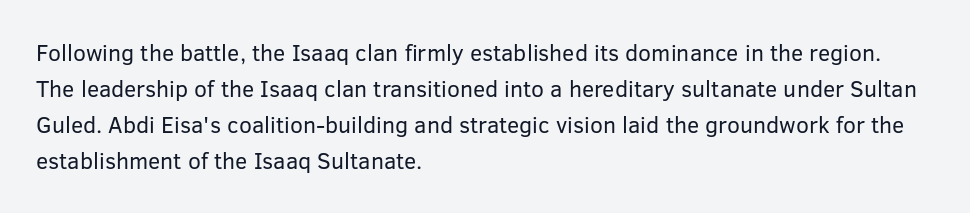
{"italic": "no", "bold": "no", "underline": "no", "align": "left", "line_spacing": "normal", "line_spacing_ratio": 1.57, "letter_spacing": "normal", "letter_spacing_em": 0.0, "glyph_px": 23}
